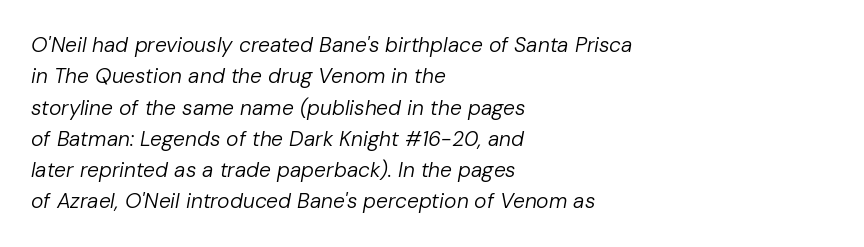
Interline gaps are of average width in this sample. The letters look calm and open, with moderate or lighter stems. Line starts are locked; line ends wander. The passage shown is not underscored anywhere.
